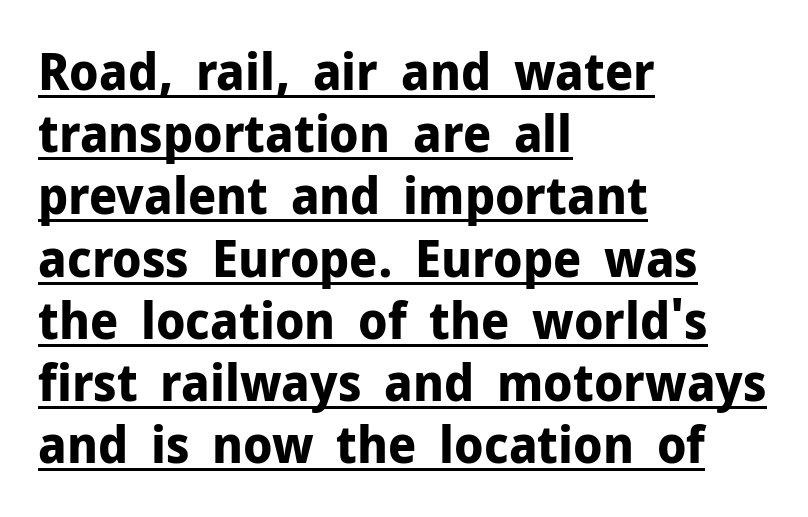
The image shows 51 px bold sans-serif type, upright; set left-aligned, line spacing 1.22x, normal letter spacing, underlined; low stroke contrast and a medium x-height.
